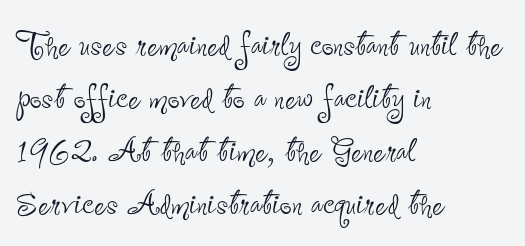
The image shows 42 px thin, condensed sans-serif type; set left-aligned, normal line spacing (1.26x), normal letter spacing, not underlined; low stroke contrast and a small x-height.
